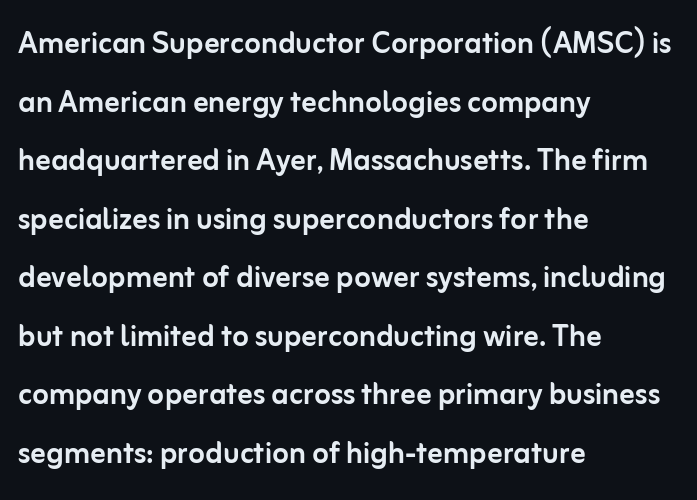
Q: Is the text italic (slanted)? A: No, it is upright.
Q: Is the typeface a serif or a sans-serif typeface? A: Sans-serif.
Q: Is the text underlined? A: No.
Q: How is the paragraph aligned? A: Left-aligned.
Q: Is the spacing between letters normal or unusually wide? A: Normal.
Q: Is the spacing between lines tight, normal or loose? A: Normal.
Q: Width (condensed, normal, or wide)? A: Normal.
Q: Stroke contrast? A: Low.
Q: x-height? A: Medium.
Q: Monospaced? A: No.
